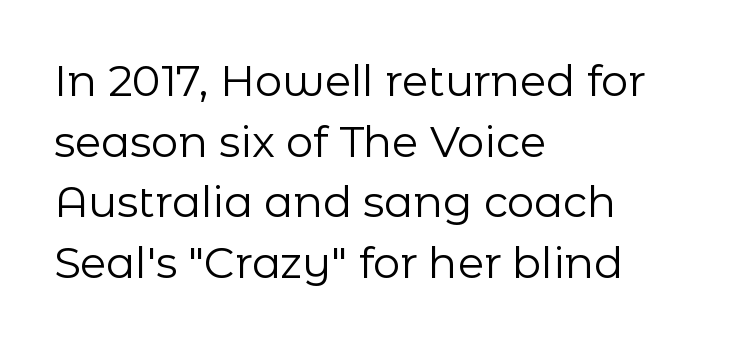
Q: Is the text bold? A: No.
Q: Is the text italic (slanted)? A: No, it is upright.
Q: Is the typeface a serif or a sans-serif typeface? A: Sans-serif.
Q: Is the text underlined? A: No.
Q: How is the paragraph aligned? A: Left-aligned.
Q: Is the spacing between letters normal or unusually wide? A: Normal.
Q: Is the spacing between lines tight, normal or loose? A: Normal.
Q: Width (condensed, normal, or wide)? A: Normal.
Q: Stroke contrast? A: Low.
Q: x-height? A: Medium.
Q: Monospaced? A: No.
